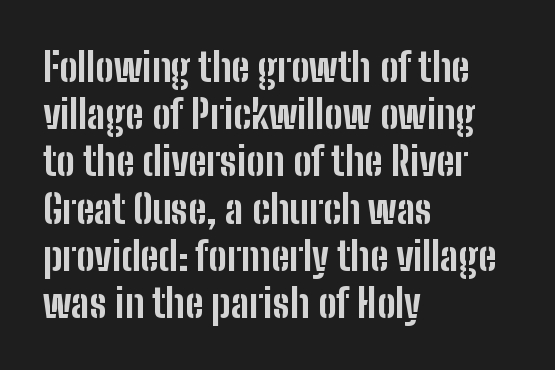
Q: Is the text bold? A: Yes.
Q: Is the text italic (slanted)? A: No, it is upright.
Q: Is the typeface a serif or a sans-serif typeface? A: Sans-serif.
Q: Is the text underlined? A: No.
Q: How is the paragraph aligned? A: Left-aligned.
Q: Is the spacing between letters normal or unusually wide? A: Normal.
Q: Width (condensed, normal, or wide)? A: Condensed.
Q: Stroke contrast? A: Low.
Q: x-height? A: Medium.
Q: Monospaced? A: No.
